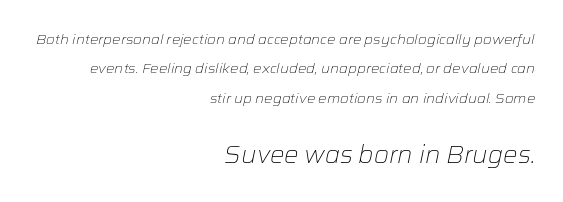
Q: Is the text bold? A: No.
Q: Is the text italic (slanted)? A: Yes, it leans right by about 12 degrees.
Q: Is the text underlined? A: No.
Q: How is the paragraph aligned? A: Right-aligned.
Q: Is the spacing between letters normal or unusually wide? A: Normal.
Q: Is the spacing between lines tight, normal or loose? A: Loose.
Q: Which block of text is set in a larger size, the first (top) or the second (bottom)? A: The second (bottom) one.
